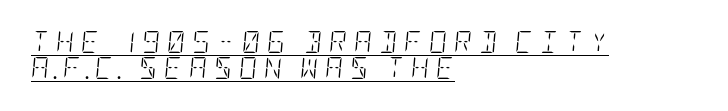
The image shows 22 px text type, italic (leaning right); set left-aligned, line spacing 1.19x, unusually wide letter spacing (+0.32 em), underlined.
